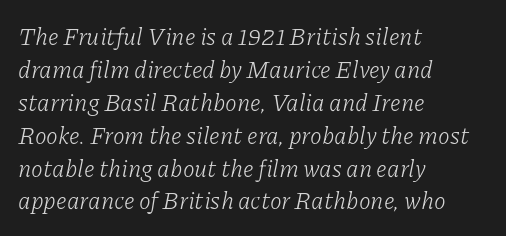
The image shows 24 px text type, italic (leaning right); set left-aligned, normal line spacing (1.37x), normal letter spacing, not underlined.
